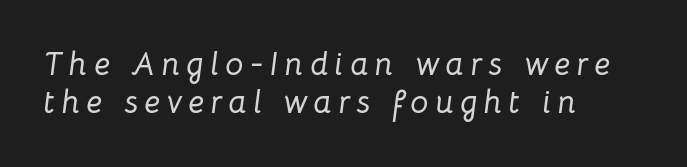
{"italic": "yes", "lean": "right", "slant_degrees": 8, "width": "normal", "stroke_contrast": "low", "x_height": "medium", "monospaced": "no", "underline": "no", "align": "left", "line_spacing_ratio": 1.18, "letter_spacing": "wide", "letter_spacing_em": 0.2, "glyph_px": 32}
